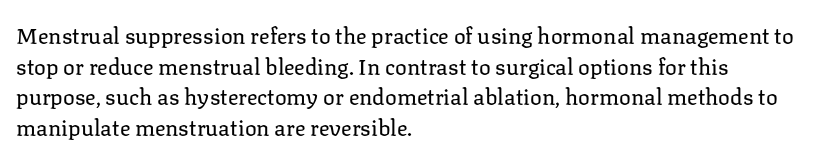
The image shows 22 px text type, upright; set left-aligned, normal line spacing (1.39x), normal letter spacing, not underlined.
